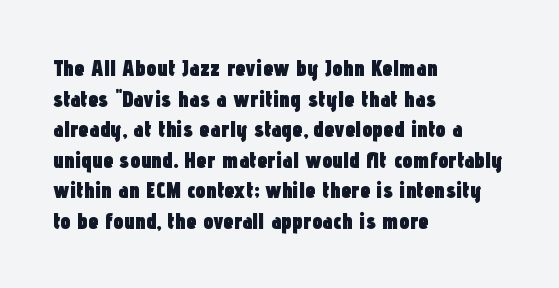
The image shows 23 px bold type, upright; set left-aligned, normal line spacing (1.33x), normal letter spacing, not underlined.
